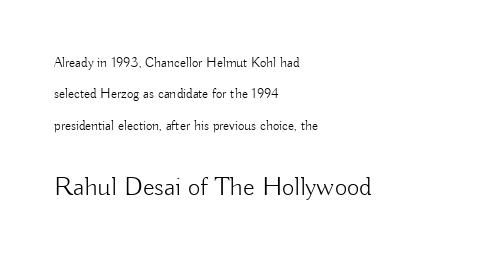
Q: Is the text bold? A: No.
Q: Is the text italic (slanted)? A: No, it is upright.
Q: Is the text underlined? A: No.
Q: How is the paragraph aligned? A: Left-aligned.
Q: Is the spacing between letters normal or unusually wide? A: Normal.
Q: Is the spacing between lines tight, normal or loose? A: Loose.
Q: Which block of text is set in a larger size, the first (top) or the second (bottom)? A: The second (bottom) one.
